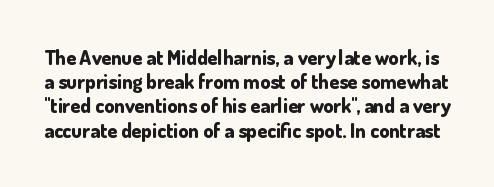
{"italic": "no", "bold": "yes", "underline": "no", "line_spacing_ratio": 1.21, "letter_spacing": "normal", "letter_spacing_em": 0.0, "glyph_px": 20}
